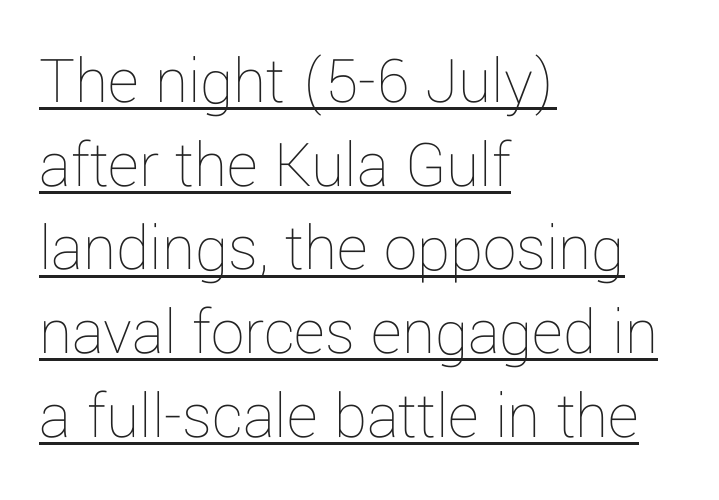
Q: Is the text bold? A: No.
Q: Is the text italic (slanted)? A: No, it is upright.
Q: Is the text underlined? A: Yes.
Q: How is the paragraph aligned? A: Left-aligned.
Q: Is the spacing between letters normal or unusually wide? A: Normal.
Q: Is the spacing between lines tight, normal or loose? A: Normal.
Q: Width (condensed, normal, or wide)? A: Normal.
Q: Stroke contrast? A: Low.
Q: x-height? A: Medium.
Q: Monospaced? A: No.
